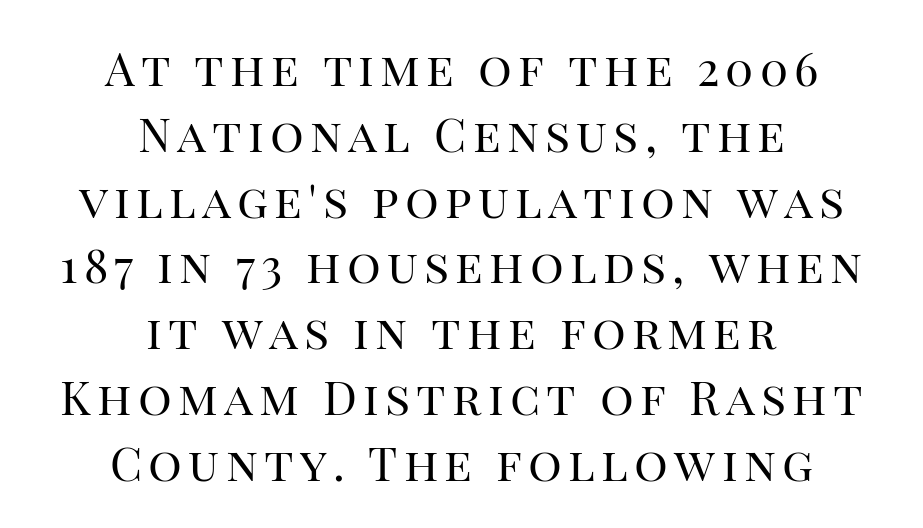
Compared with a flush-left layout, this one balances lines on the center instead. The passage shown is typed in a proportional face where columns would drift. Characters remain perfectly vertical along every line. Bare-footed words on every line. Is the stroke heavy? The answer is a plain regular-or-lighter.
